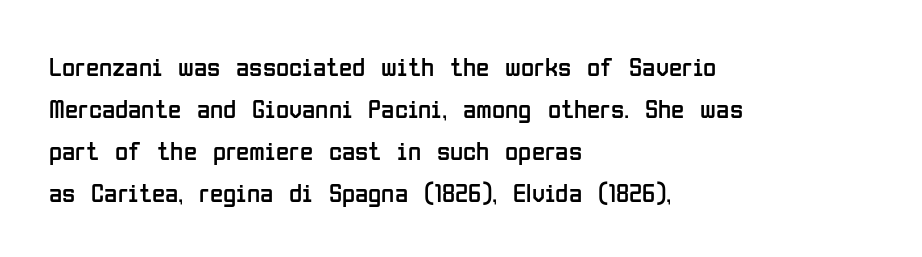
{"italic": "no", "bold": "no", "underline": "no", "align": "left", "line_spacing": "normal", "line_spacing_ratio": 1.55, "letter_spacing": "normal", "letter_spacing_em": 0.0, "glyph_px": 27}
